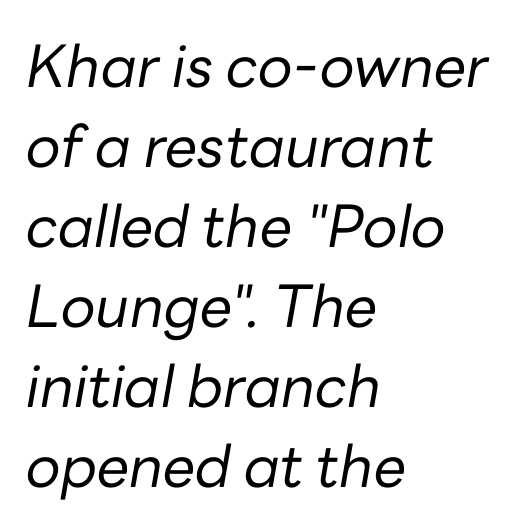
Q: Is the text bold? A: No.
Q: Is the text italic (slanted)? A: Yes, it leans right by about 10 degrees.
Q: Is the text underlined? A: No.
Q: How is the paragraph aligned? A: Left-aligned.
Q: Is the spacing between letters normal or unusually wide? A: Normal.
Q: Is the spacing between lines tight, normal or loose? A: Normal.
Q: Width (condensed, normal, or wide)? A: Normal.
Q: Stroke contrast? A: Low.
Q: x-height? A: Medium.
Q: Monospaced? A: No.
